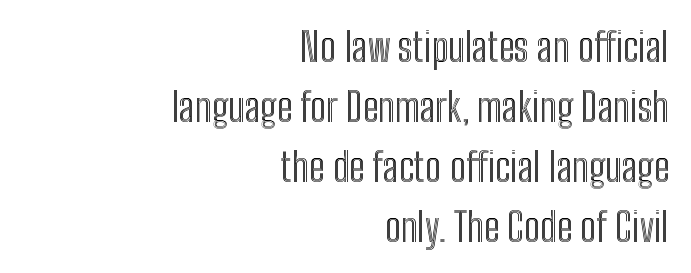
Q: Is the text italic (slanted)? A: No, it is upright.
Q: Is the text underlined? A: No.
Q: How is the paragraph aligned? A: Right-aligned.
Q: Is the spacing between letters normal or unusually wide? A: Normal.
Q: Is the spacing between lines tight, normal or loose? A: Normal.
Q: Width (condensed, normal, or wide)? A: Condensed.
Q: x-height? A: Medium.
Q: Monospaced? A: No.
